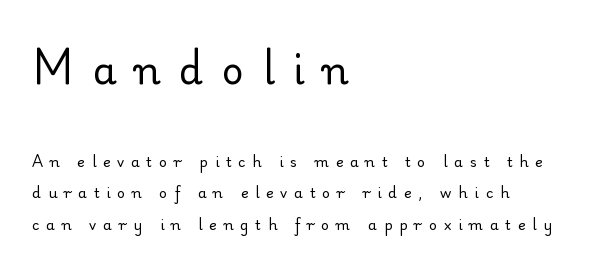
This sample uses an upright cut, with every glyph sitting square on the baseline. Line beginnings align vertically; line endings do not. Interline gaps are noticeably wide in this sample. Varying glyph widths throughout — classic text-font behaviour. Characters follow at a spacing far wider than the type designer built in. Each stroke keeps to a modest, everyday thickness or less.
